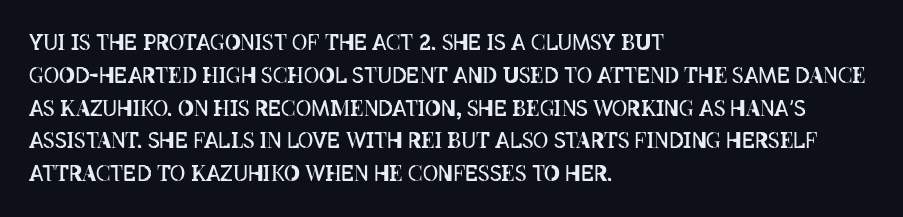
{"italic": "no", "bold": "no", "underline": "no", "align": "left", "line_spacing": "normal", "line_spacing_ratio": 1.56, "letter_spacing": "normal", "letter_spacing_em": 0.0, "glyph_px": 21}
